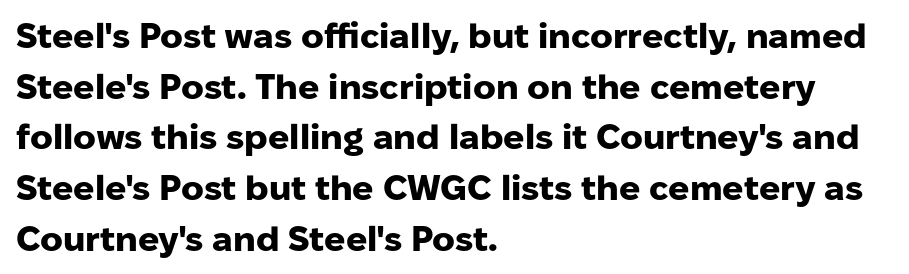
The text was rendered using a sans face with plain stroke endings. The passage shown is typed in a proportional face where columns would drift. No word sits above an underline. These lines sit exactly where default settings would place them. Quick note: not italic, upright. The type is set solid horizontally, with unmodified tracking.
